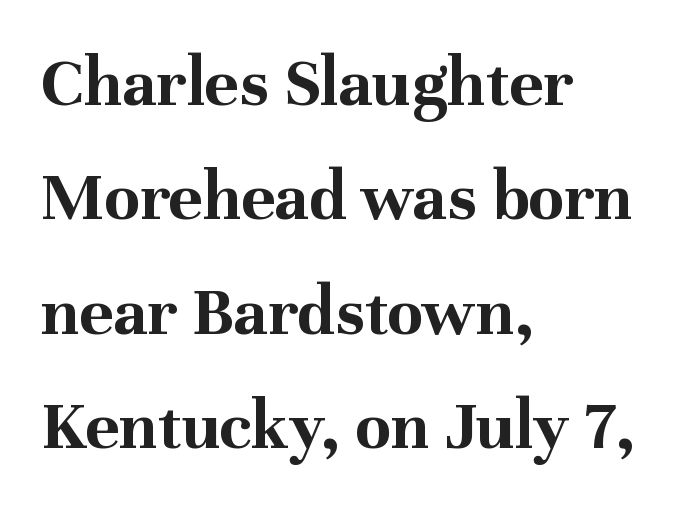
Q: Is the text bold? A: Yes.
Q: Is the text italic (slanted)? A: No, it is upright.
Q: Is the typeface a serif or a sans-serif typeface? A: Serif.
Q: Is the text underlined? A: No.
Q: How is the paragraph aligned? A: Left-aligned.
Q: Is the spacing between letters normal or unusually wide? A: Normal.
Q: Is the spacing between lines tight, normal or loose? A: Normal.
Q: Width (condensed, normal, or wide)? A: Normal.
Q: Stroke contrast? A: Medium.
Q: x-height? A: Medium.
Q: Monospaced? A: No.
